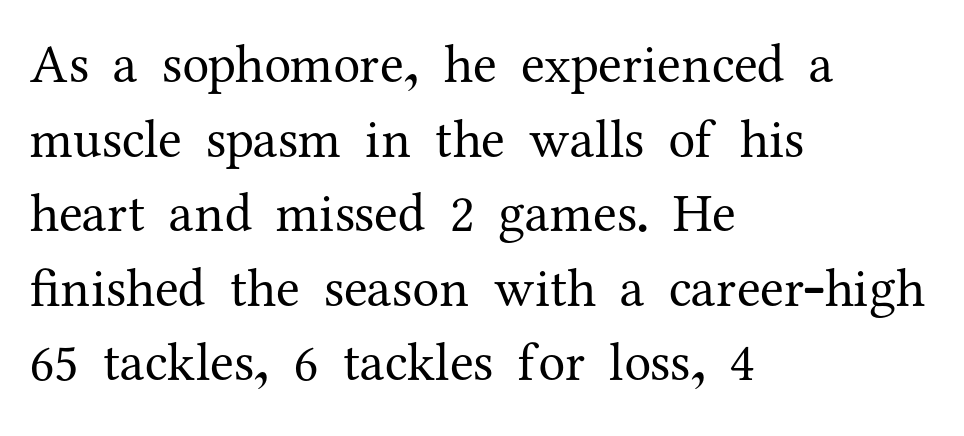
{"serif": "yes", "italic": "no", "bold": "no", "weight": "regular", "width": "normal", "stroke_contrast": "medium", "x_height": "medium", "monospaced": "no", "underline": "no", "align": "left", "line_spacing": "normal", "line_spacing_ratio": 1.38, "letter_spacing": "normal", "letter_spacing_em": 0.0, "glyph_px": 54}
